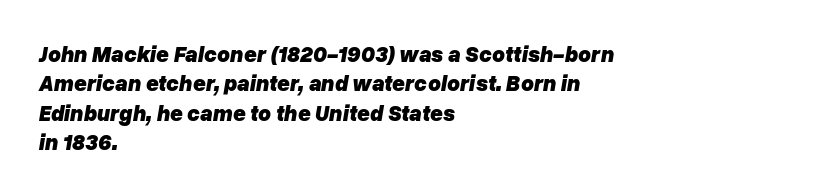
Horizontally, the lines are justified to the leading edge only. The typography opts for an oblique posture over an upright one. The type is set solid horizontally, with unmodified tracking. Evenly set lines give the paragraph a standard silhouette.
